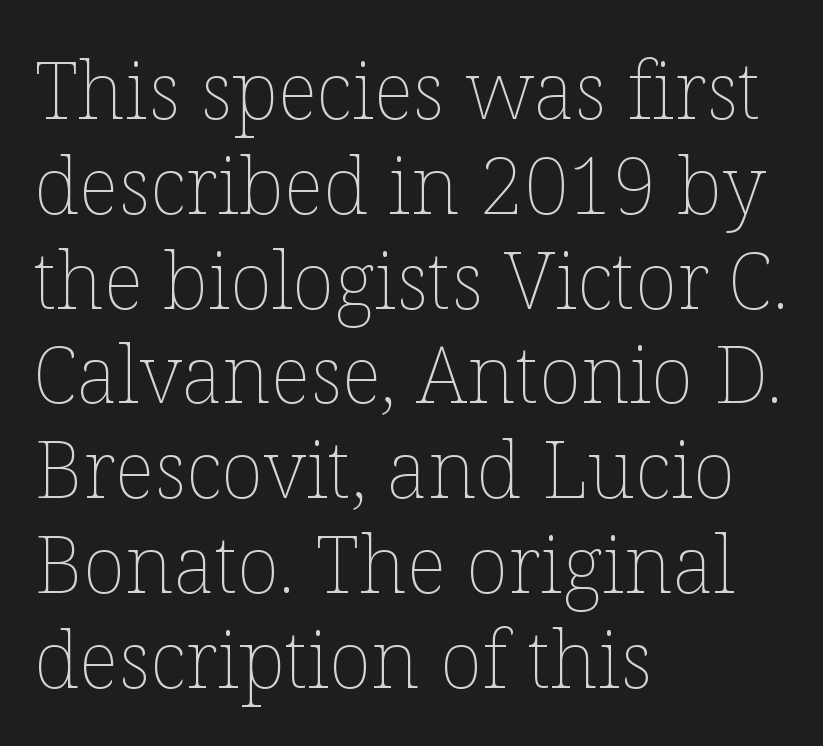
{"italic": "no", "bold": "no", "weight": "thin", "width": "normal", "stroke_contrast": "low", "x_height": "medium", "monospaced": "no", "underline": "no", "align": "left", "line_spacing_ratio": 1.2, "letter_spacing": "normal", "letter_spacing_em": 0.0, "glyph_px": 79}
